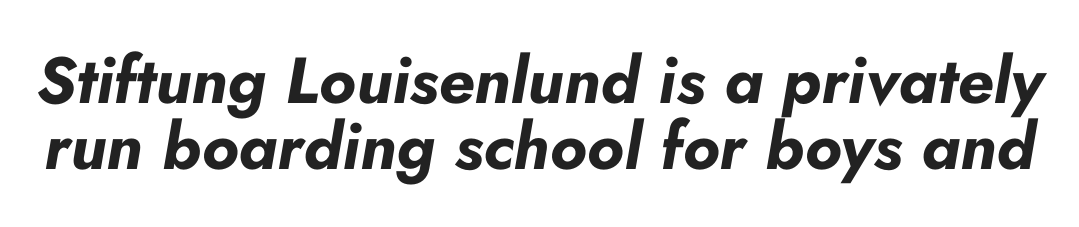
{"italic": "yes", "lean": "right", "slant_degrees": 10, "bold": "yes", "weight": "bold", "width": "normal", "stroke_contrast": "low", "x_height": "small", "monospaced": "no", "underline": "no", "line_spacing": "tight", "line_spacing_ratio": 1.01, "letter_spacing": "normal", "letter_spacing_em": 0.0, "glyph_px": 65}
